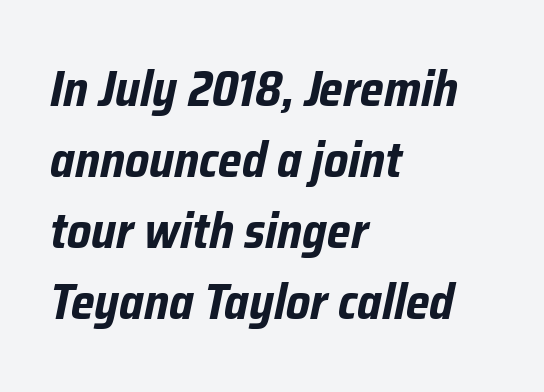
{"italic": "yes", "lean": "right", "slant_degrees": 12, "bold": "yes", "weight": "bold", "width": "condensed", "stroke_contrast": "low", "x_height": "medium", "monospaced": "no", "underline": "no", "align": "left", "line_spacing": "normal", "line_spacing_ratio": 1.45, "letter_spacing": "normal", "letter_spacing_em": 0.0, "glyph_px": 49}
